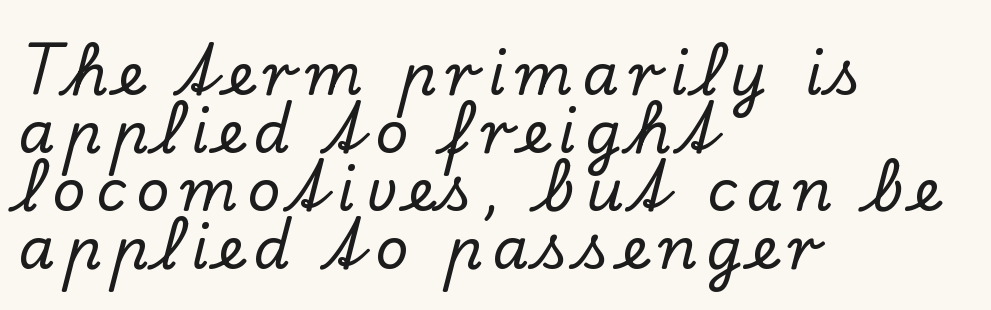
The image shows 58 px serif type; set left-aligned, tight line spacing (1.0x), not underlined; low stroke contrast and a small x-height.
